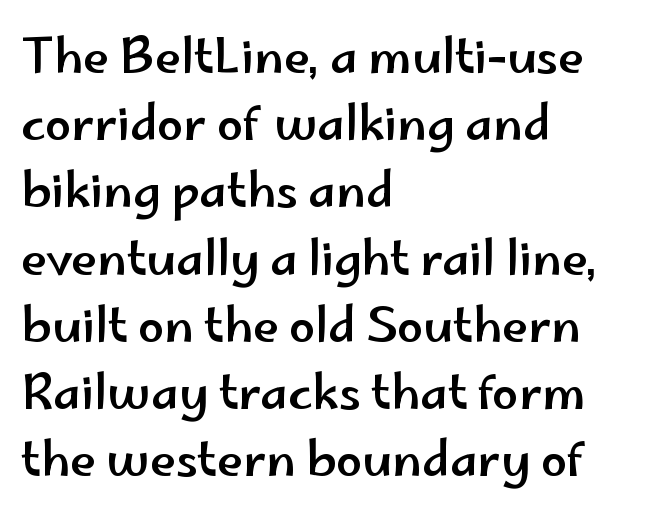
It's the straight-up-and-down kind of type. Compared with typical paragraphs, the rows here are spaced about the same. A classic flush-left, rag-right setting is used for this passage. Here the designer chose a conventional face with non-uniform glyph widths. Underlining? Definitely not there.
